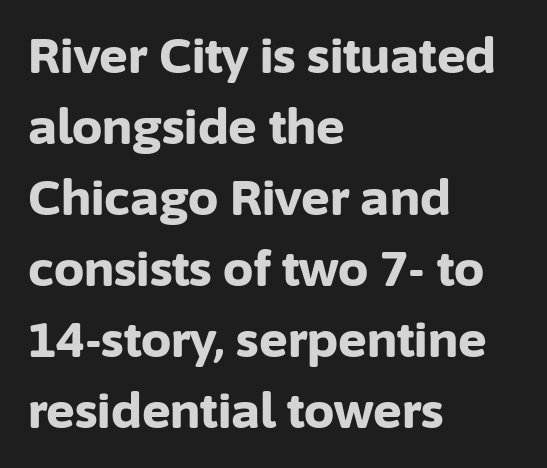
Serif or sans? Sans — the stroke terminals are bare. Plain, unruled lines of type. Stroke thickness is high; the sample reads as a true bold. In terms of posture, this sample is upright. The rendering uses a moderate line-height, typical for paragraphs.
